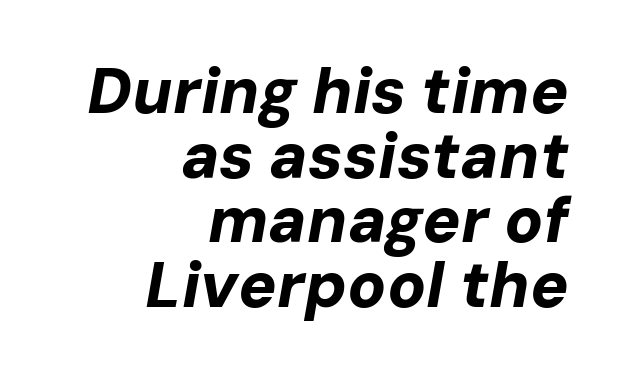
Q: Is the text bold? A: Yes.
Q: Is the text italic (slanted)? A: Yes, it leans right by about 10 degrees.
Q: Is the text underlined? A: No.
Q: How is the paragraph aligned? A: Right-aligned.
Q: Is the spacing between letters normal or unusually wide? A: Normal.
Q: Is the spacing between lines tight, normal or loose? A: Tight.
Q: Width (condensed, normal, or wide)? A: Normal.
Q: Stroke contrast? A: Low.
Q: x-height? A: Medium.
Q: Monospaced? A: No.
